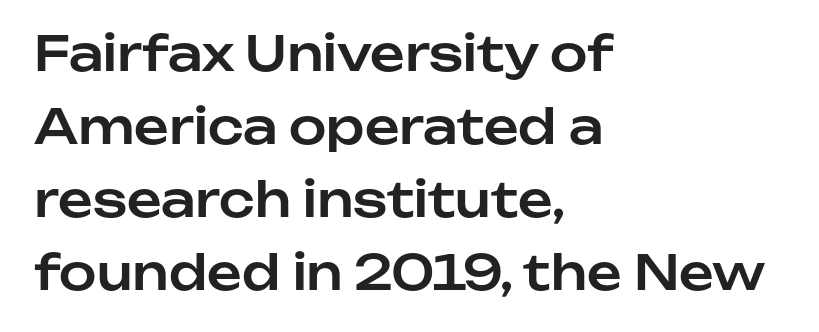
Examine the stroke ends and you'll find no serifs. Descender tails drop into unmarked territory. The letters stand straight up with perfectly vertical stems. Notice how descenders clear the ascenders below comfortably — that's standard leading.
